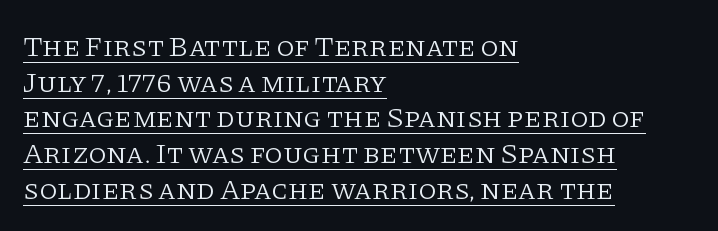
{"serif": "yes", "italic": "no", "bold": "no", "weight": "light", "width": "normal", "stroke_contrast": "low", "x_height": "large", "monospaced": "no", "underline": "yes", "align": "left", "line_spacing_ratio": 1.23, "letter_spacing": "normal", "letter_spacing_em": 0.0, "glyph_px": 29}
